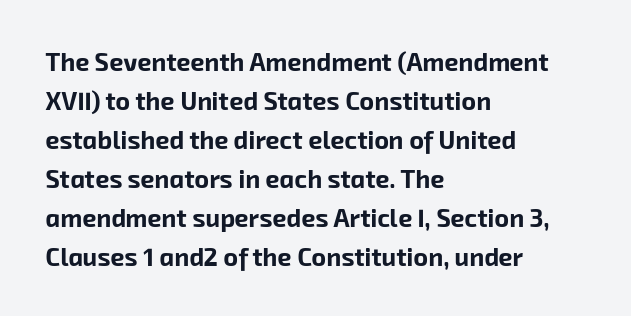
{"bold": "yes", "underline": "no", "align": "left", "line_spacing": "normal", "line_spacing_ratio": 1.56, "letter_spacing": "normal", "letter_spacing_em": 0.0, "glyph_px": 25}
